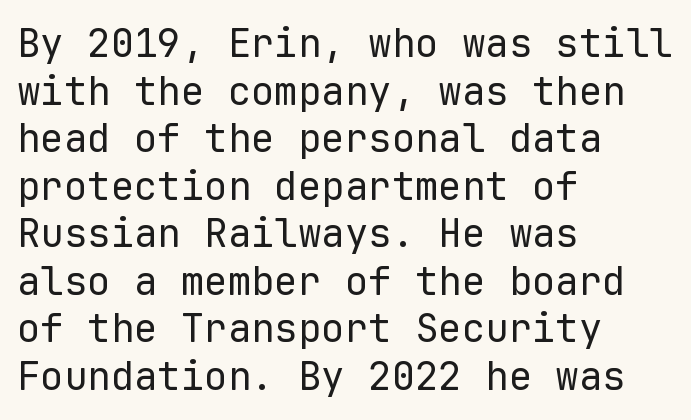
Tracking here is standard; glyphs follow each other at the usual distance. No feet cap the strokes, marking this as sans-serif type. Only glyphs here, with clear space below each row. You can tell it's not italic because the verticals are truly vertical. Notice how the passage keeps a crisp vertical edge on the left only.
